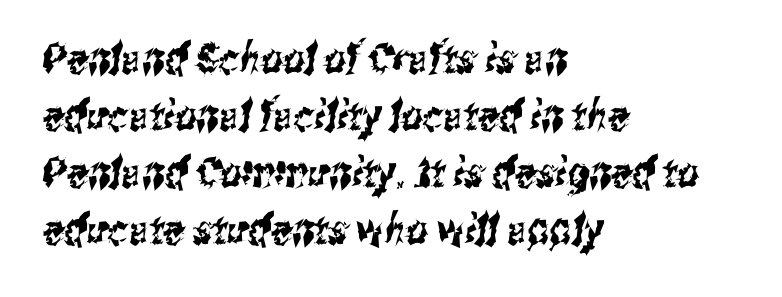
The image shows 42 px condensed sans-serif type; set left-aligned, normal line spacing (1.36x), normal letter spacing, not underlined; medium stroke contrast and a medium x-height.
